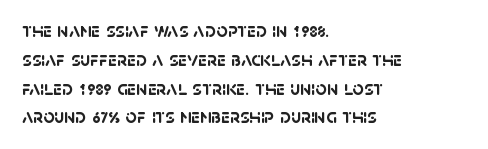
The rendering keeps characters at their native spacing. Does the copy run flush right? No — it runs flush left. A clean baseline with only descenders dipping below it. Normally led — the rows are evenly, conventionally spaced. Emphasis by weight is at full strength: bold.
